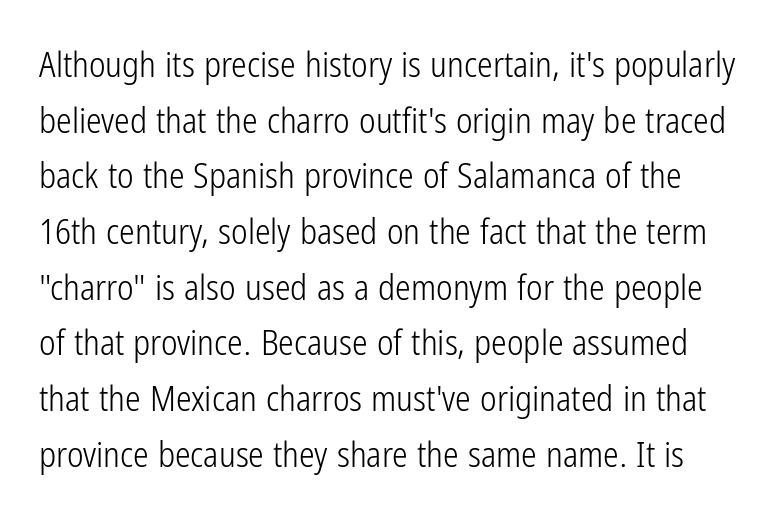
The image shows 35 px light, condensed sans-serif type, upright; set normal line spacing (1.59x), normal letter spacing, not underlined; low stroke contrast and a medium x-height.
